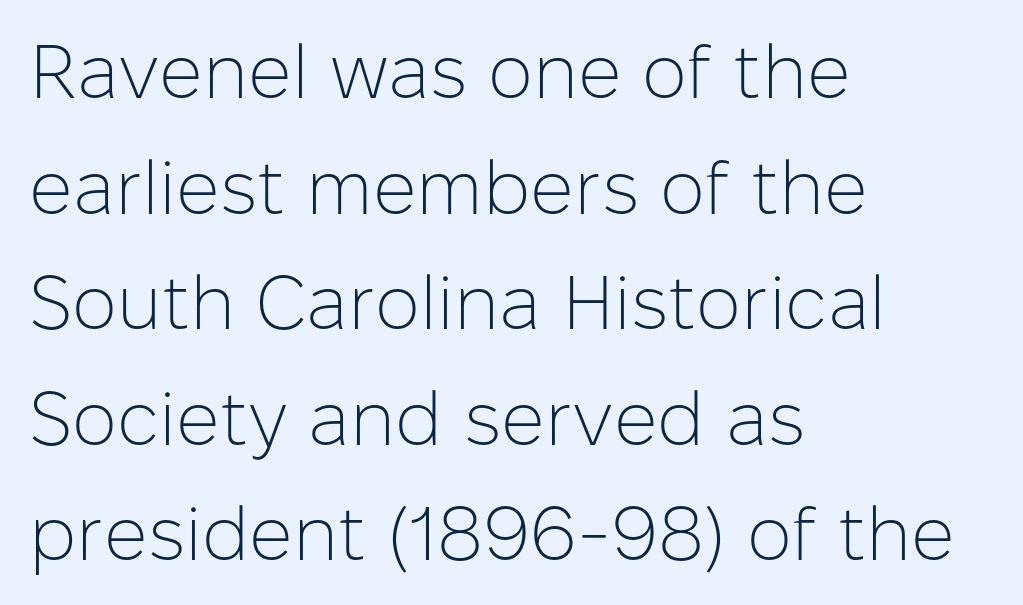
{"serif": "no", "italic": "no", "bold": "no", "weight": "light", "width": "normal", "stroke_contrast": "low", "x_height": "medium", "monospaced": "no", "underline": "no", "align": "left", "line_spacing": "normal", "line_spacing_ratio": 1.52, "letter_spacing": "normal", "letter_spacing_em": 0.0, "glyph_px": 76}
